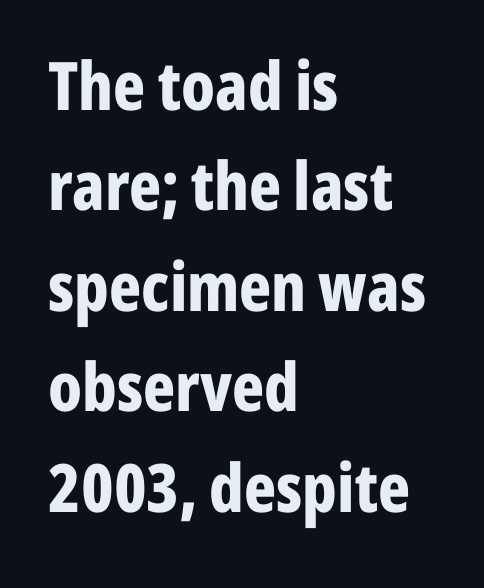
Q: Is the text bold? A: Yes.
Q: Is the text italic (slanted)? A: No, it is upright.
Q: Is the typeface a serif or a sans-serif typeface? A: Sans-serif.
Q: Is the text underlined? A: No.
Q: How is the paragraph aligned? A: Left-aligned.
Q: Is the spacing between letters normal or unusually wide? A: Normal.
Q: Is the spacing between lines tight, normal or loose? A: Normal.
Q: Width (condensed, normal, or wide)? A: Condensed.
Q: Stroke contrast? A: Low.
Q: x-height? A: Medium.
Q: Monospaced? A: No.
